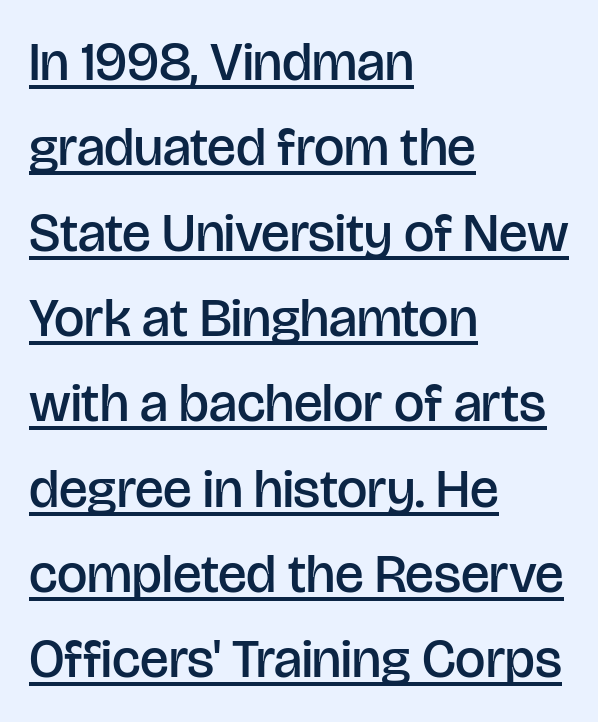
The image shows 54 px semibold sans-serif type, upright; set left-aligned, normal line spacing (1.58x), normal letter spacing, underlined; low stroke contrast and a large x-height.
